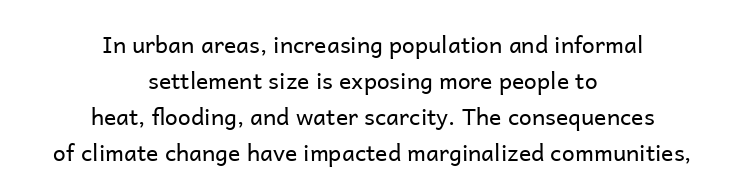
The image shows 23 px text type, upright; set centered, normal line spacing (1.56x), normal letter spacing, not underlined.
